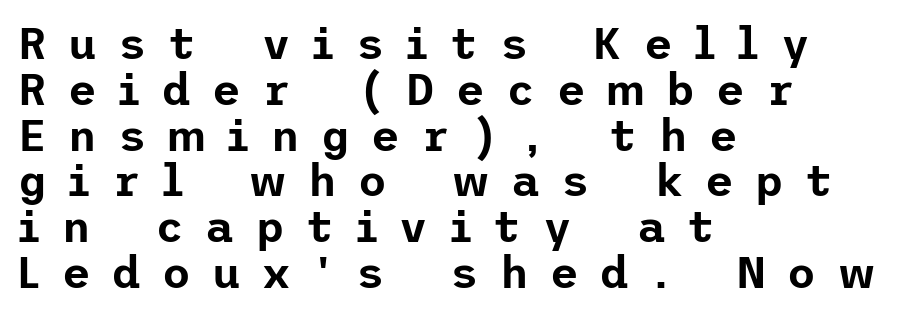
Q: Is the text italic (slanted)? A: No, it is upright.
Q: Is the typeface a serif or a sans-serif typeface? A: Sans-serif.
Q: Is the text underlined? A: No.
Q: How is the paragraph aligned? A: Left-aligned.
Q: Is the spacing between letters normal or unusually wide? A: Unusually wide.
Q: Is the spacing between lines tight, normal or loose? A: Tight.
Q: Width (condensed, normal, or wide)? A: Normal.
Q: Stroke contrast? A: Low.
Q: x-height? A: Medium.
